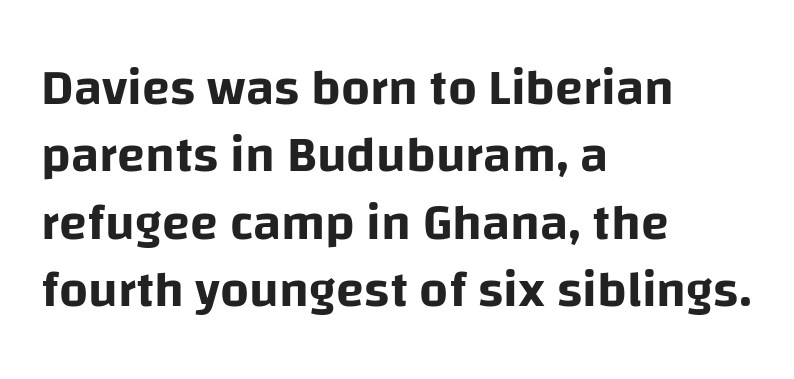
The image shows 51 px sans-serif type, upright; set left-aligned, normal line spacing (1.32x), normal letter spacing, not underlined; low stroke contrast and a large x-height.
